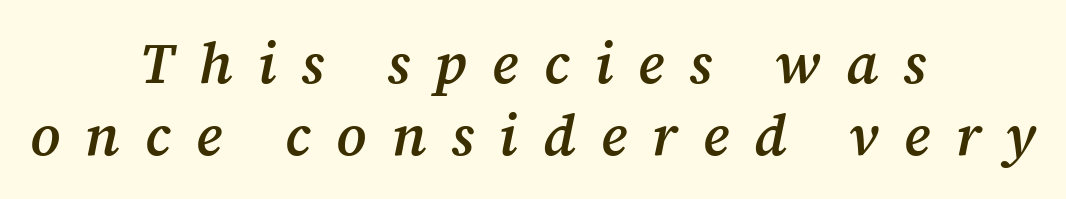
Small tapered or slab feet sit at the stroke ends, so this counts as serif. Line spacing here is normal. These lines have a slow, spaced-out rhythm from letter to letter. Just letters on the line, the space beneath them empty. A semibold gives these letters moderate extra thickness, short of bold.
